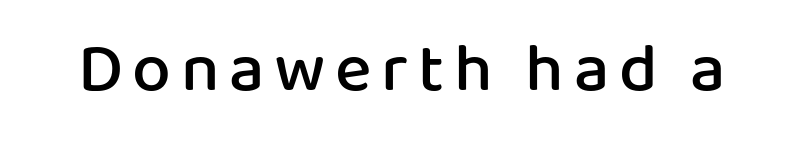
Q: Is the text bold? A: Semi-bold.
Q: Is the text italic (slanted)? A: No, it is upright.
Q: Is the typeface a serif or a sans-serif typeface? A: Sans-serif.
Q: Is the text underlined? A: No.
Q: Width (condensed, normal, or wide)? A: Normal.
Q: Stroke contrast? A: Low.
Q: x-height? A: Medium.
Q: Monospaced? A: No.
